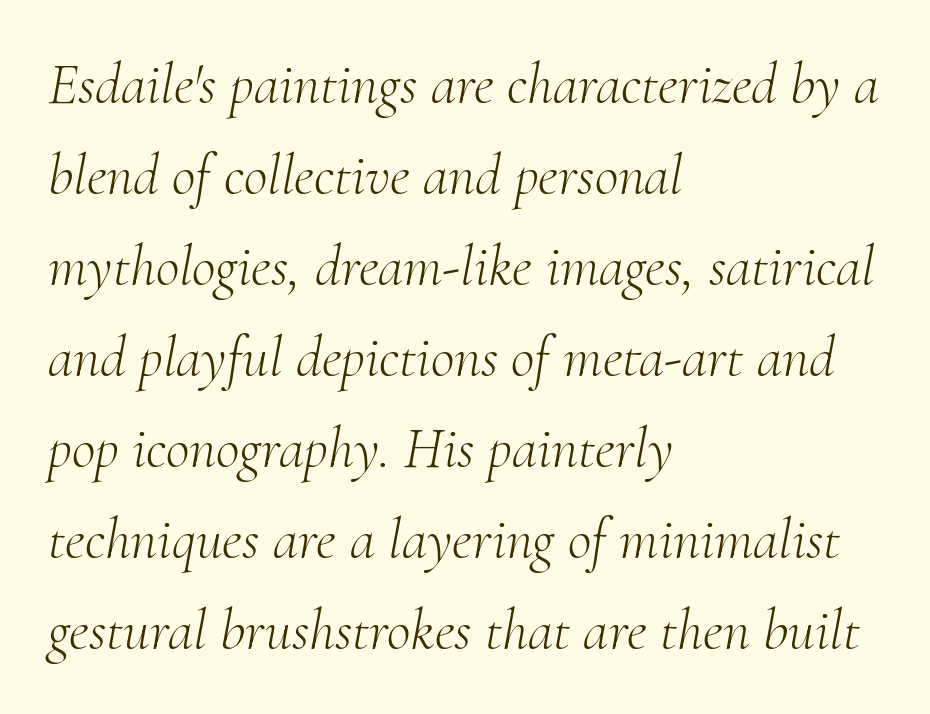
Q: Is the text bold? A: No.
Q: Is the text italic (slanted)? A: Yes, it leans right by about 10 degrees.
Q: Is the typeface a serif or a sans-serif typeface? A: Serif.
Q: Is the text underlined? A: No.
Q: How is the paragraph aligned? A: Left-aligned.
Q: Is the spacing between letters normal or unusually wide? A: Normal.
Q: Is the spacing between lines tight, normal or loose? A: Normal.
Q: Width (condensed, normal, or wide)? A: Normal.
Q: Stroke contrast? A: Medium.
Q: x-height? A: Small.
Q: Monospaced? A: No.
